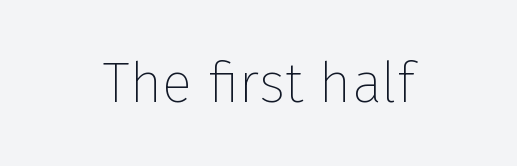
Regarding serifs, this sample does without them. Posture: vertical. The typesetter chose a symmetrical, centered arrangement here. Each stroke keeps to a modest, everyday thickness or less. The specimen omits any rule beneath the text block's lines. Between one letter and the next there's only the usual sliver of space.
